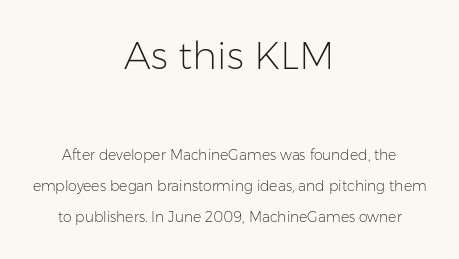
The image shows 38 px light sans-serif type, upright; set centered, loose line spacing (2.21x), normal letter spacing, not underlined; the first (top) block is 2.71x larger; low stroke contrast and a medium x-height.
